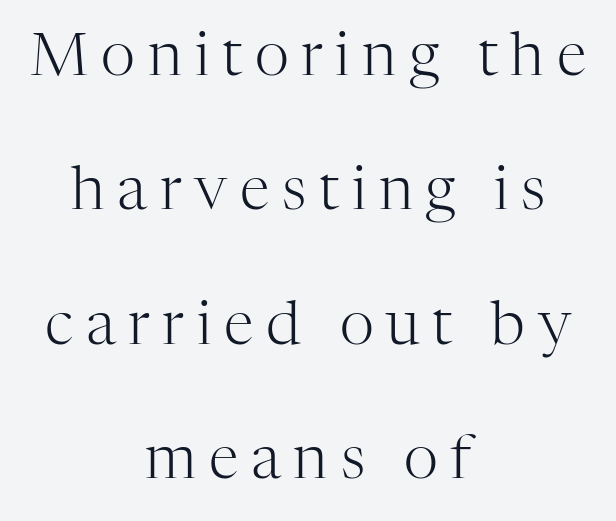
Q: Is the text bold? A: No.
Q: Is the text italic (slanted)? A: No, it is upright.
Q: Is the typeface a serif or a sans-serif typeface? A: Serif.
Q: Is the text underlined? A: No.
Q: How is the paragraph aligned? A: Centered.
Q: Is the spacing between letters normal or unusually wide? A: Unusually wide.
Q: Is the spacing between lines tight, normal or loose? A: Loose.
Q: Width (condensed, normal, or wide)? A: Normal.
Q: Stroke contrast? A: High.
Q: x-height? A: Medium.
Q: Monospaced? A: No.
